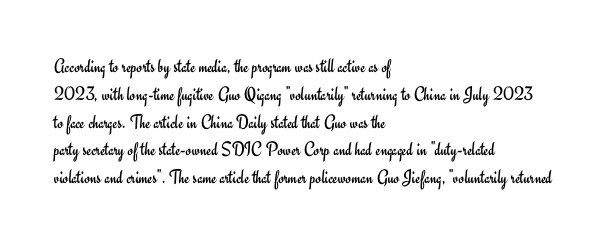
Nothing heavy about these letters — not bold at all. Compared with a centered layout, this one pins lines to the left instead. Spacing between characters is what you'd get straight out of the box. Anything drawn beneath the words? Only blank space.
